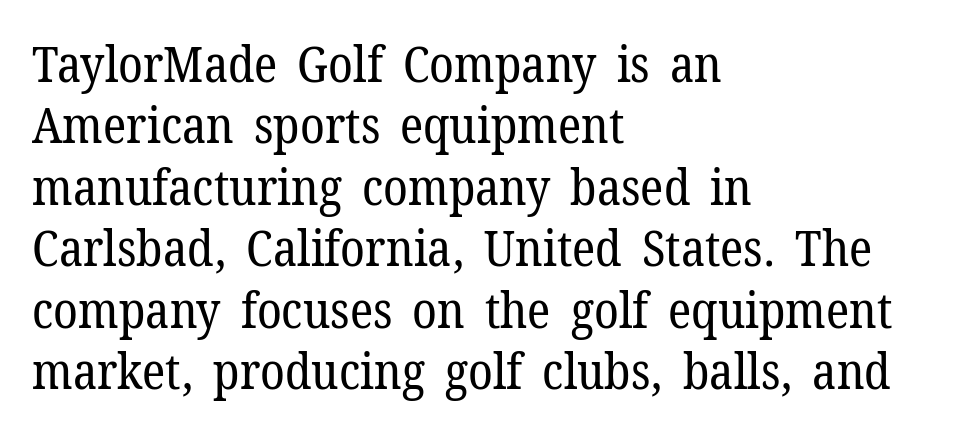
Q: Is the text bold? A: No.
Q: Is the text italic (slanted)? A: No, it is upright.
Q: Is the typeface a serif or a sans-serif typeface? A: Serif.
Q: Is the text underlined? A: No.
Q: How is the paragraph aligned? A: Left-aligned.
Q: Is the spacing between letters normal or unusually wide? A: Normal.
Q: Width (condensed, normal, or wide)? A: Normal.
Q: Stroke contrast? A: Low.
Q: x-height? A: Medium.
Q: Monospaced? A: No.
